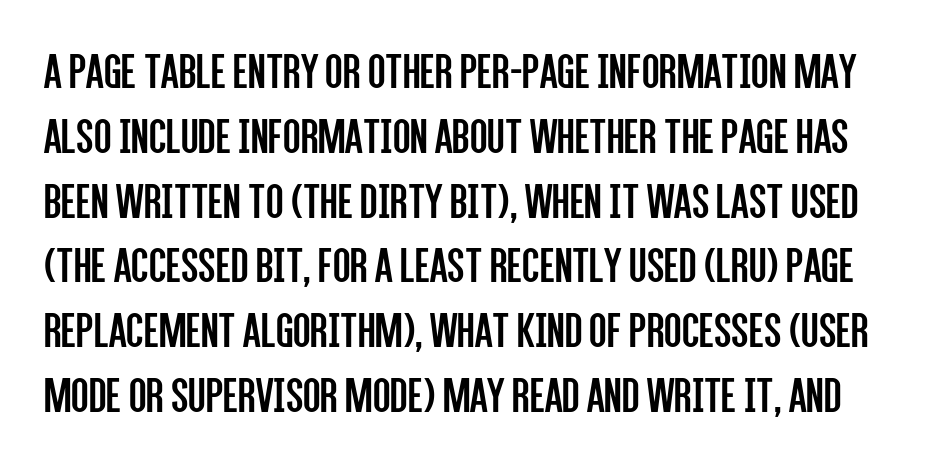
The image shows 51 px regular-weight, condensed sans-serif type, upright; set normal line spacing (1.27x), normal letter spacing, not underlined; low stroke contrast and a large x-height.
